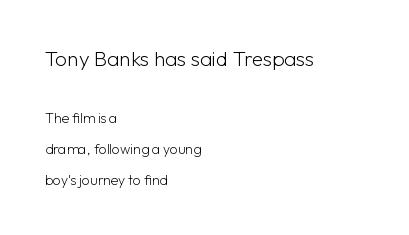
Q: Is the text bold? A: No.
Q: Is the text italic (slanted)? A: No, it is upright.
Q: Is the text underlined? A: No.
Q: How is the paragraph aligned? A: Left-aligned.
Q: Is the spacing between letters normal or unusually wide? A: Normal.
Q: Is the spacing between lines tight, normal or loose? A: Loose.
Q: Which block of text is set in a larger size, the first (top) or the second (bottom)? A: The first (top) one.
